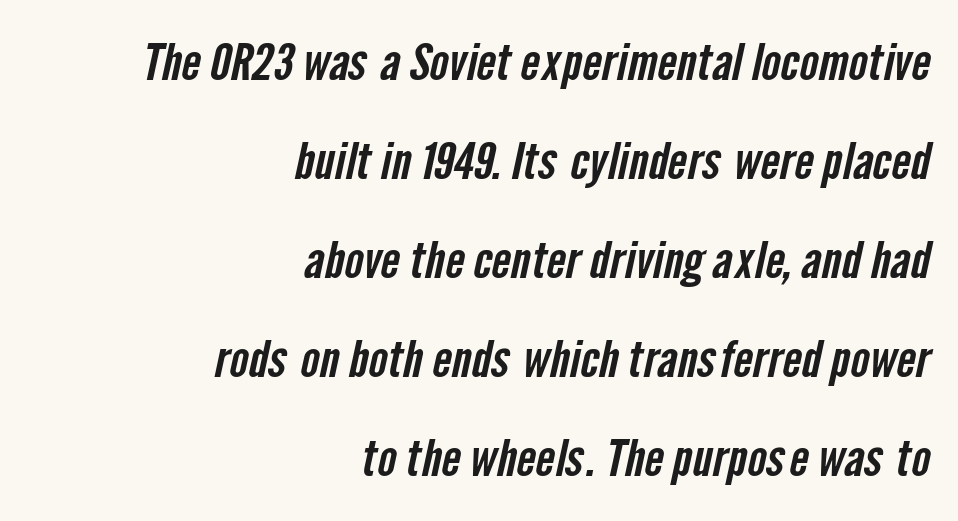
Q: Is the typeface a serif or a sans-serif typeface? A: Sans-serif.
Q: Is the text underlined? A: No.
Q: How is the paragraph aligned? A: Right-aligned.
Q: Is the spacing between letters normal or unusually wide? A: Normal.
Q: Is the spacing between lines tight, normal or loose? A: Loose.
Q: Width (condensed, normal, or wide)? A: Condensed.
Q: Stroke contrast? A: Low.
Q: x-height? A: Medium.
Q: Monospaced? A: No.
